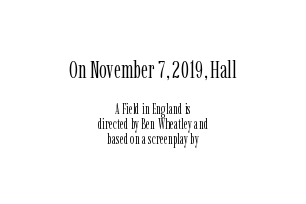
Heaviness? Minimal to ordinary, like unemphasized prose. Beneath every word, the page is bare. Line spacing here is tight. Spacing between characters is what you'd get straight out of the box. Neither beginnings nor endings align; midpoints do.
